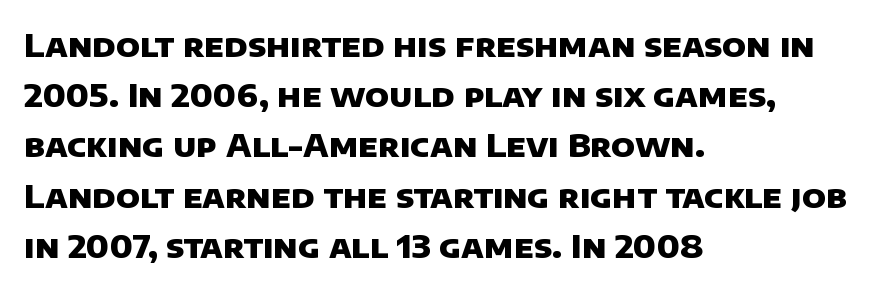
{"serif": "no", "bold": "yes", "weight": "heavy", "width": "normal", "stroke_contrast": "low", "x_height": "large", "monospaced": "no", "underline": "no", "align": "left", "line_spacing": "normal", "line_spacing_ratio": 1.57, "letter_spacing": "normal", "letter_spacing_em": 0.0, "glyph_px": 32}
